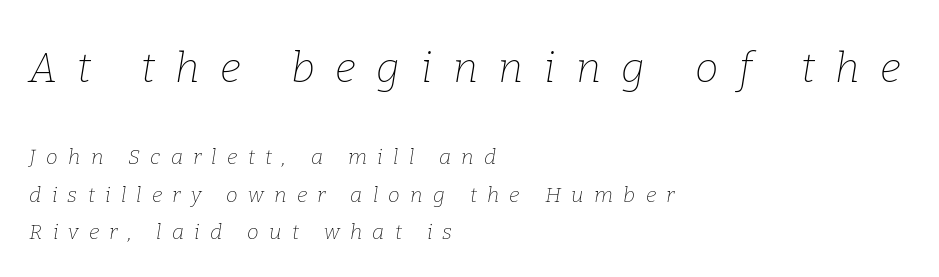
The cut favours lightness, reaching ordinary text weight at its darkest. This is serif lettering, the kind often seen in printed books. If you drew a line through each stem, it would be angled. Each row of text sits above clean, open space.
